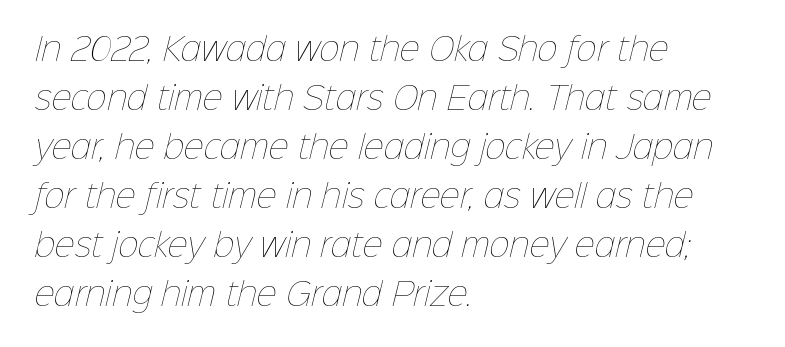
Q: Is the text bold? A: No.
Q: Is the text underlined? A: No.
Q: How is the paragraph aligned? A: Left-aligned.
Q: Is the spacing between letters normal or unusually wide? A: Normal.
Q: Is the spacing between lines tight, normal or loose? A: Normal.
Q: Width (condensed, normal, or wide)? A: Normal.
Q: Stroke contrast? A: Low.
Q: x-height? A: Medium.
Q: Monospaced? A: No.
